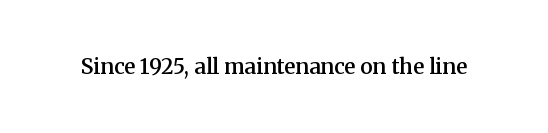
Q: Is the text bold? A: Semi-bold.
Q: Is the text italic (slanted)? A: No, it is upright.
Q: Is the text underlined? A: No.
Q: Is the spacing between letters normal or unusually wide? A: Normal.
